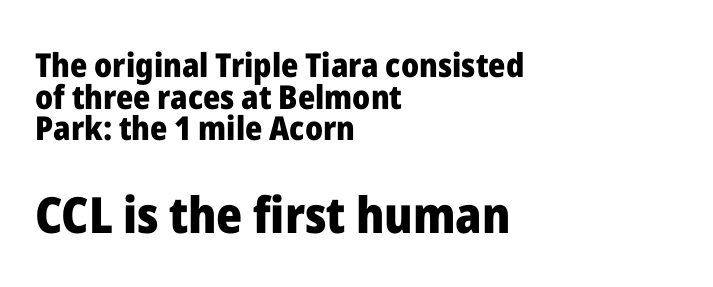
{"serif": "no", "italic": "no", "bold": "yes", "weight": "heavy", "width": "normal", "stroke_contrast": "low", "x_height": "medium", "monospaced": "no", "underline": "no", "align": "left", "line_spacing": "tight", "line_spacing_ratio": 0.96, "letter_spacing": "normal", "letter_spacing_em": 0.0, "larger_block": "second", "size_ratio": 1.52, "glyph_px": 50}
